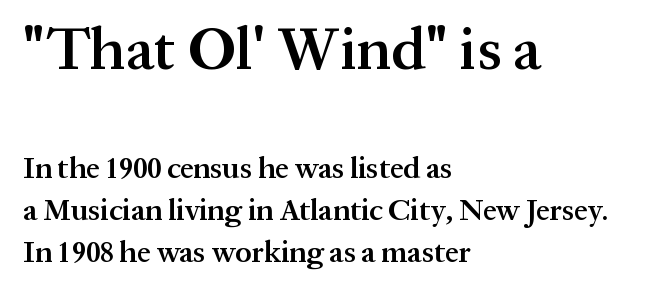
The image shows 60 px semibold serif type, upright; set left-aligned, normal line spacing (1.4x), normal letter spacing, not underlined; the first (top) block is 2.0x larger; medium stroke contrast and a medium x-height.
